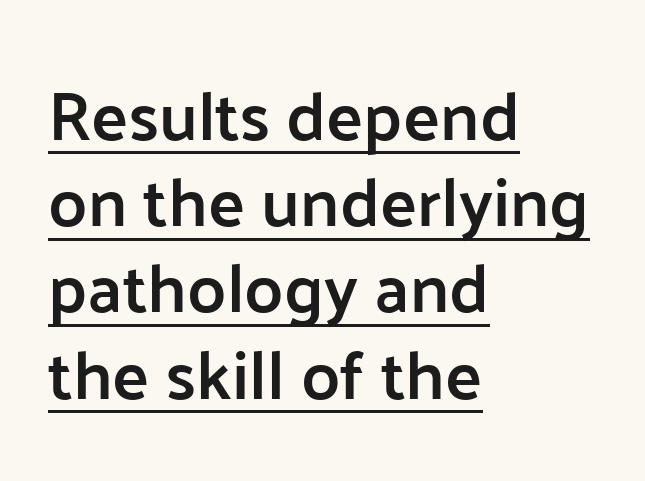
{"serif": "no", "italic": "no", "bold": "semi", "weight": "semibold", "width": "normal", "stroke_contrast": "low", "x_height": "medium", "monospaced": "no", "underline": "yes", "align": "left", "line_spacing": "normal", "line_spacing_ratio": 1.25, "letter_spacing": "normal", "letter_spacing_em": 0.0, "glyph_px": 69}
